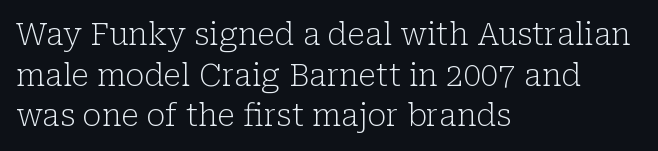
{"serif": "yes", "italic": "no", "bold": "no", "weight": "light", "width": "normal", "stroke_contrast": "low", "x_height": "medium", "monospaced": "no", "underline": "no", "align": "left", "line_spacing": "normal", "line_spacing_ratio": 1.31, "letter_spacing": "normal", "letter_spacing_em": 0.0, "glyph_px": 31}
